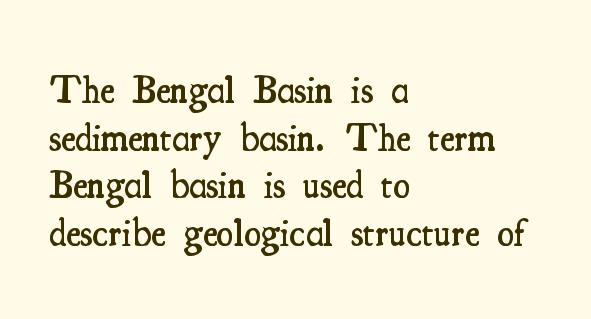
{"serif": "yes", "italic": "no", "bold": "semi", "weight": "semibold", "width": "condensed", "stroke_contrast": "medium", "x_height": "small", "monospaced": "no", "underline": "no", "align": "left", "line_spacing_ratio": 1.22, "letter_spacing": "normal", "letter_spacing_em": 0.0, "glyph_px": 39}
